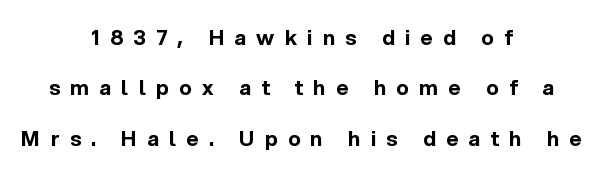
Compared with typical body copy, the letter spacing here is much looser. Layout note: lines centered. The string is rendered with underlining switched off. A typesetter would mark this as roman, not italic.
